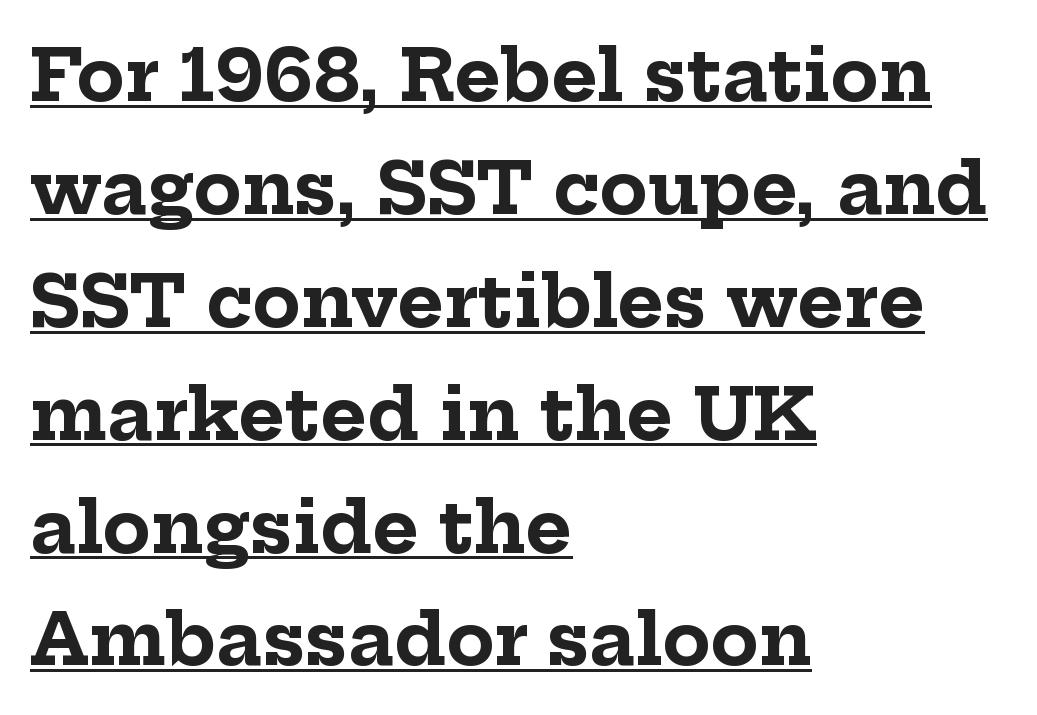
Nobody touched the tracking dial on this one. The compositor pushed each line to the left boundary. A serif font was chosen for this passage. Heavy, bold letterforms.
